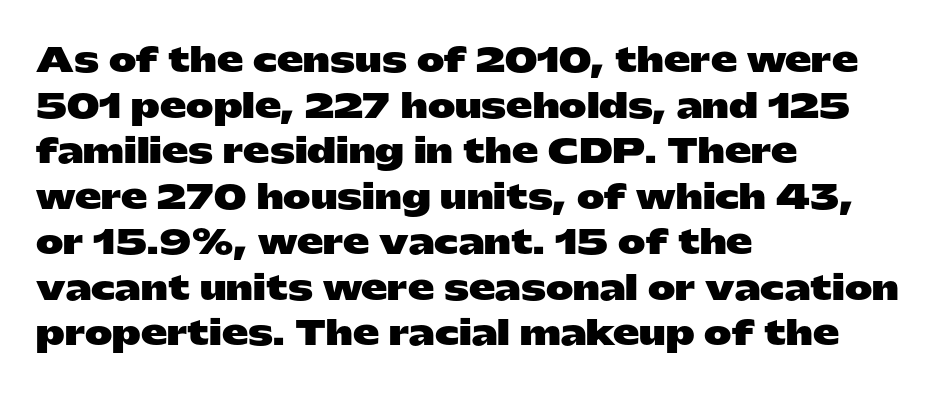
The image shows 33 px heavy, wide sans-serif type, upright; set left-aligned, normal line spacing (1.38x), normal letter spacing, not underlined; low stroke contrast and a medium x-height.
